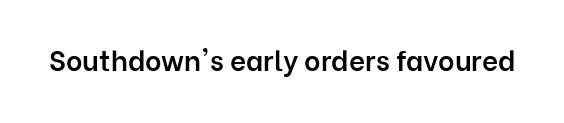
A bit beefed up — I'd call it semibold rather than bold. Look at the tracking — it's just the regular setting, nothing added. The space beneath each line is pristine and unruled. Varying glyph widths throughout — classic text-font behaviour. Typographically, this falls in the sans-serif category.
